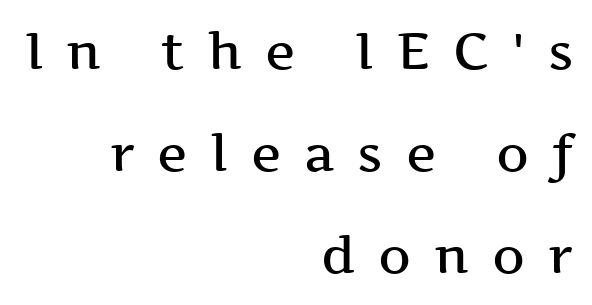
What kind of face is this? One with serifs. The paragraph has a hard right edge and a soft left edge. The horizontal fit of the characters is loose and conspicuously gappy. Italic? Not at all — the glyphs are vertical. Only glyphs here, with clear space below each row.
